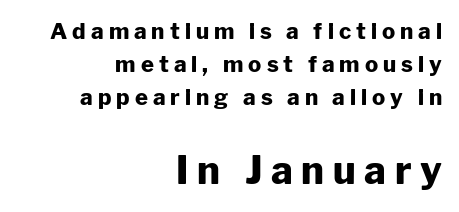
Q: Is the text bold? A: Yes.
Q: Is the text italic (slanted)? A: No, it is upright.
Q: Is the typeface a serif or a sans-serif typeface? A: Sans-serif.
Q: Is the text underlined? A: No.
Q: How is the paragraph aligned? A: Right-aligned.
Q: Is the spacing between letters normal or unusually wide? A: Unusually wide.
Q: Is the spacing between lines tight, normal or loose? A: Normal.
Q: Which block of text is set in a larger size, the first (top) or the second (bottom)? A: The second (bottom) one.
Q: Width (condensed, normal, or wide)? A: Normal.
Q: Stroke contrast? A: Low.
Q: x-height? A: Medium.
Q: Monospaced? A: No.
